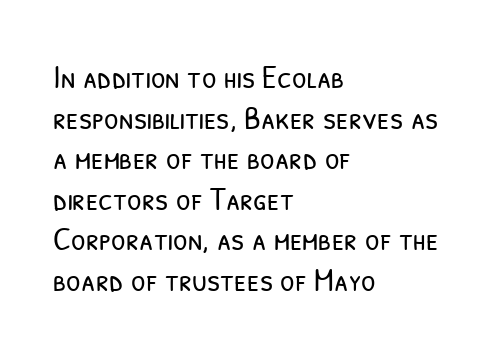
Q: Is the text bold? A: No.
Q: Is the typeface a serif or a sans-serif typeface? A: Sans-serif.
Q: Is the text underlined? A: No.
Q: How is the paragraph aligned? A: Left-aligned.
Q: Is the spacing between letters normal or unusually wide? A: Normal.
Q: Width (condensed, normal, or wide)? A: Condensed.
Q: Stroke contrast? A: Low.
Q: x-height? A: Medium.
Q: Monospaced? A: No.
